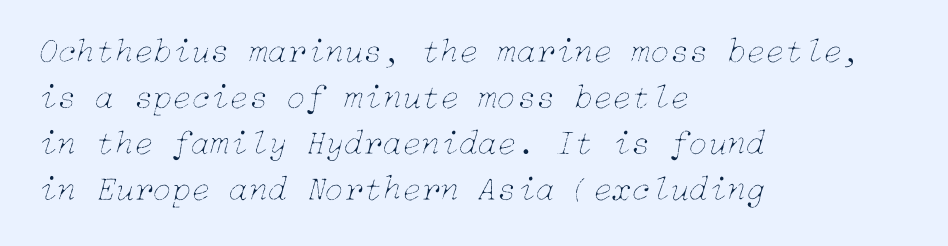
Left-aligned paragraph, ragged on the right. Unbolded letterforms with no extra heft. When letters slant like this, we call the style italic. A clean baseline with only descenders dipping below it. The vertical gap from one line to the next is medium.
